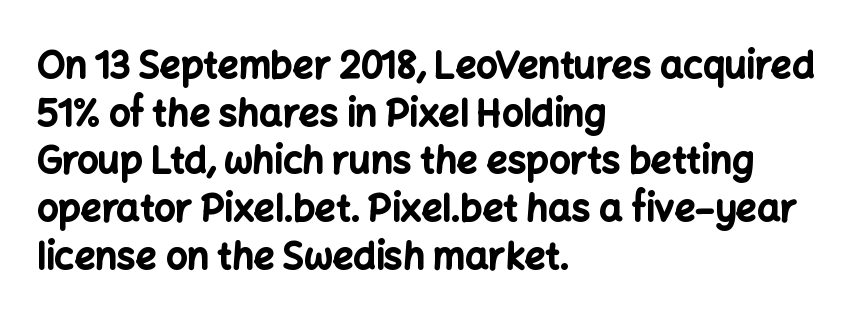
{"serif": "no", "italic": "no", "bold": "yes", "weight": "bold", "width": "normal", "stroke_contrast": "low", "x_height": "medium", "monospaced": "no", "underline": "no", "align": "left", "line_spacing": "normal", "line_spacing_ratio": 1.29, "letter_spacing": "normal", "letter_spacing_em": 0.0, "glyph_px": 37}
